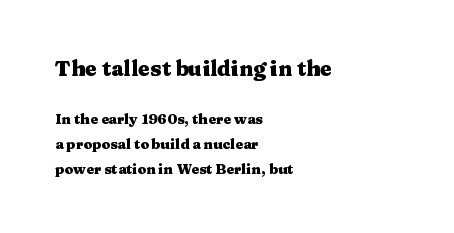
{"italic": "no", "bold": "yes", "underline": "no", "align": "left", "line_spacing_ratio": 1.8, "letter_spacing": "normal", "letter_spacing_em": 0.0, "larger_block": "first", "size_ratio": 1.5, "glyph_px": 21}
